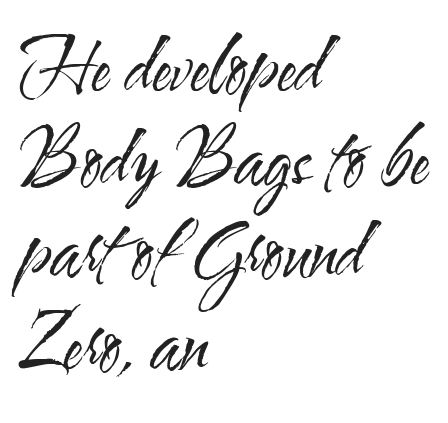
The rendering uses a moderate line-height, typical for paragraphs. The passage shown is not underscored anywhere. These lines stack with their left ends in a neat column. This sample uses a sans-serif face. In terms of letterspacing, this is plain default setting.
